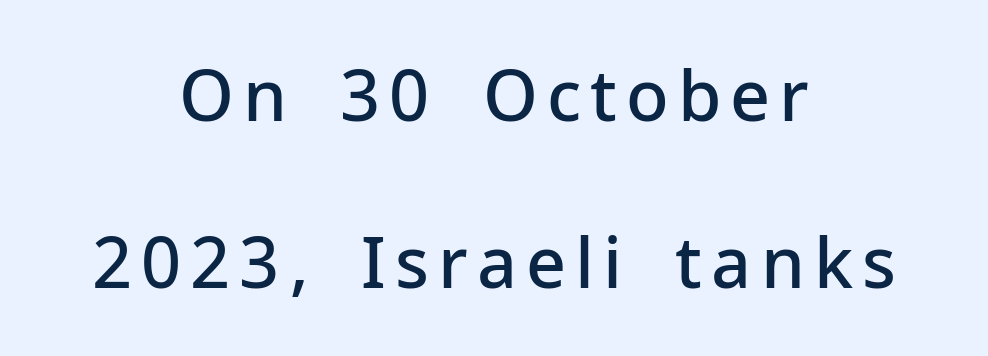
Horizontal bands of white between lines are thick stripes. A typesetter would label this face a sans. A somewhat darkened texture: the type is semibold rather than bold. Each row of text sits above clean, open space. Is there any slant? The stems are plumb. The setting favours the middle, as headings and verse often do.
